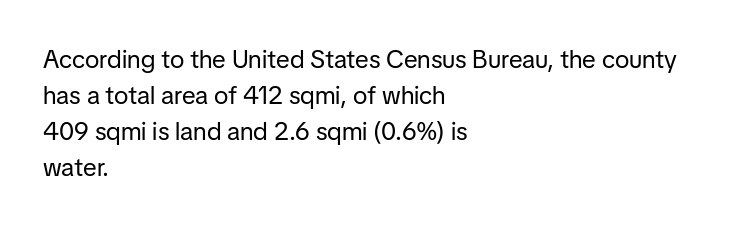
Q: Is the text bold? A: No.
Q: Is the text italic (slanted)? A: No, it is upright.
Q: Is the text underlined? A: No.
Q: How is the paragraph aligned? A: Left-aligned.
Q: Is the spacing between letters normal or unusually wide? A: Normal.
Q: Is the spacing between lines tight, normal or loose? A: Normal.
